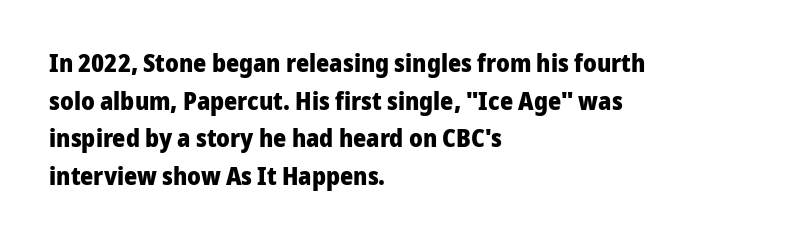
Q: Is the text bold? A: Yes.
Q: Is the text italic (slanted)? A: No, it is upright.
Q: Is the text underlined? A: No.
Q: How is the paragraph aligned? A: Left-aligned.
Q: Is the spacing between letters normal or unusually wide? A: Normal.
Q: Is the spacing between lines tight, normal or loose? A: Normal.
